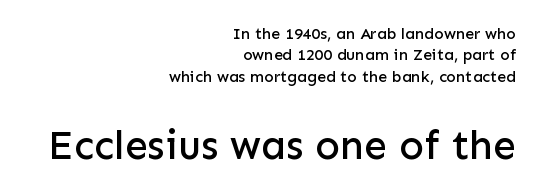
{"serif": "no", "italic": "no", "width": "normal", "stroke_contrast": "low", "x_height": "medium", "monospaced": "no", "underline": "no", "align": "right", "line_spacing": "normal", "line_spacing_ratio": 1.33, "letter_spacing": "normal", "letter_spacing_em": 0.0, "larger_block": "second", "size_ratio": 2.56, "glyph_px": 41}
